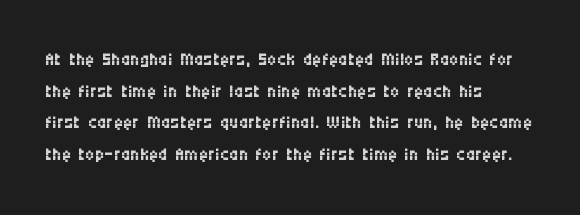
The image shows 26 px text type, upright; set left-aligned, line spacing 1.22x, normal letter spacing, not underlined.
